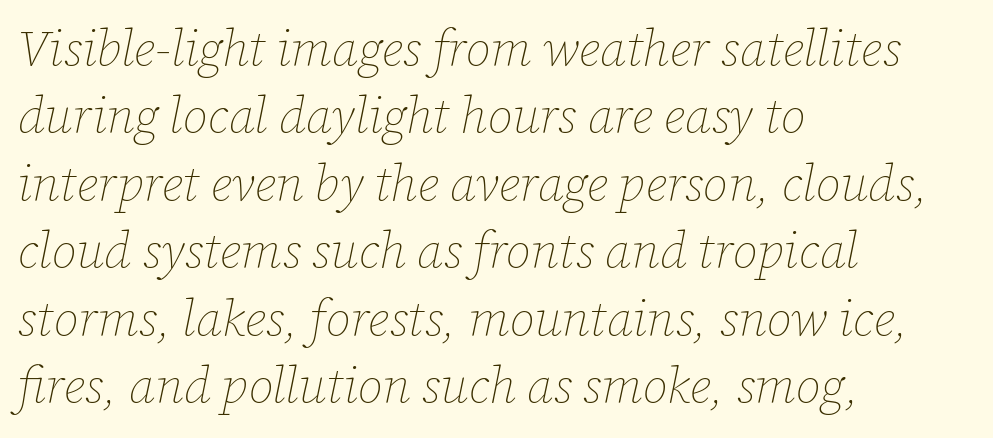
Observe the ordinary spacing: letters are neighbours, not strangers. Looks like regular typesetting: each glyph gets only the width it needs. Horizontal bands of white between lines are of average thickness. The baseline area is clear. The font is comparable to plain body text, perhaps lighter. A student would call this left alignment; a typographer would say flush left, rag right.
